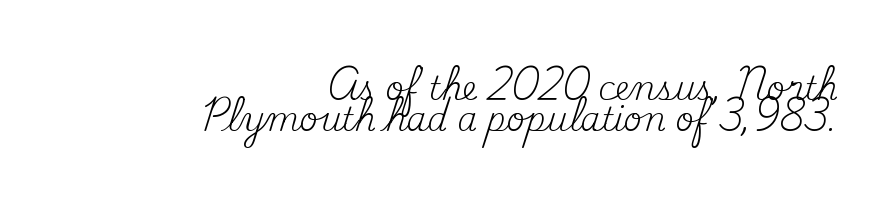
Summary of weight: not heavy and not bold. Think of a printed novel: that variable character pitch is what you see here. The horizontal fit of the characters is conventional and even. Underline: absent.
